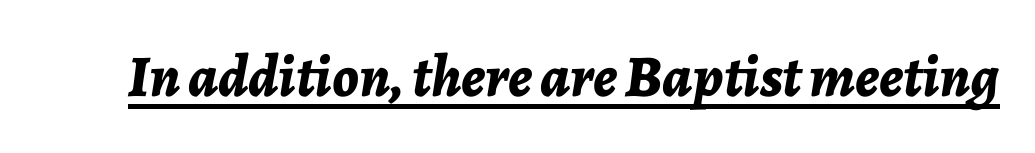
Here the designer chose a conventional face with non-uniform glyph widths. Is the type slanted? Yes — the strokes lean at a clear angle. The face used here is rendered with its standard letterfit. Every word sits above its own underline.
